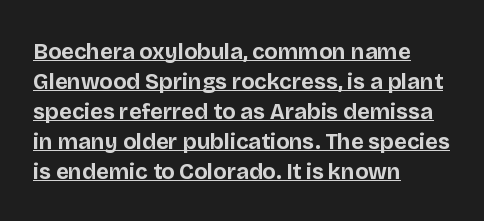
{"italic": "no", "bold": "yes", "underline": "yes", "align": "left", "line_spacing": "normal", "line_spacing_ratio": 1.36, "letter_spacing": "normal", "letter_spacing_em": 0.0, "glyph_px": 22}
